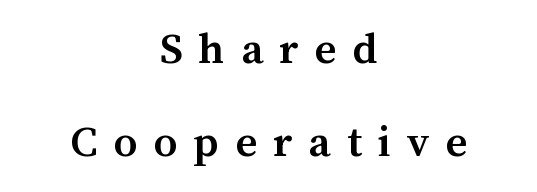
Q: Is the text bold? A: Yes.
Q: Is the text italic (slanted)? A: No, it is upright.
Q: Is the text underlined? A: No.
Q: How is the paragraph aligned? A: Centered.
Q: Is the spacing between letters normal or unusually wide? A: Unusually wide.
Q: Is the spacing between lines tight, normal or loose? A: Loose.
Q: Width (condensed, normal, or wide)? A: Normal.
Q: Stroke contrast? A: Medium.
Q: x-height? A: Medium.
Q: Monospaced? A: No.
